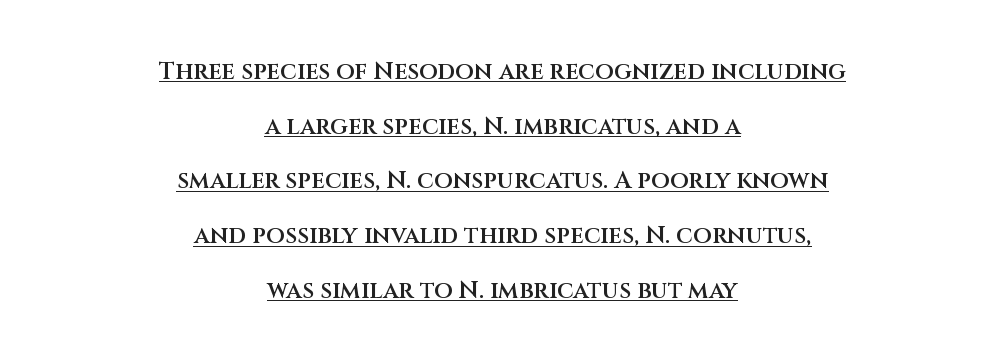
{"italic": "no", "bold": "semi", "underline": "yes", "align": "center", "line_spacing": "loose", "line_spacing_ratio": 2.28, "letter_spacing": "normal", "letter_spacing_em": 0.0, "glyph_px": 24}
